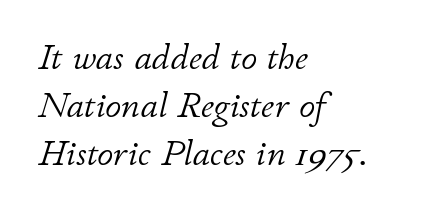
The image shows 36 px light type, italic (leaning right); set left-aligned, normal line spacing (1.33x), normal letter spacing, not underlined; low stroke contrast and a small x-height.
